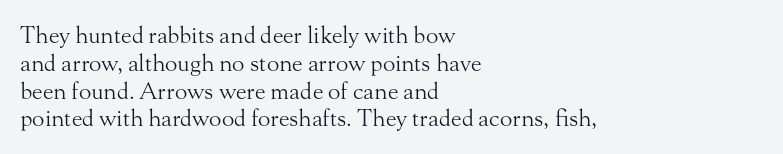
Q: Is the text bold? A: No.
Q: Is the text italic (slanted)? A: No, it is upright.
Q: Is the text underlined? A: No.
Q: How is the paragraph aligned? A: Left-aligned.
Q: Is the spacing between letters normal or unusually wide? A: Normal.
